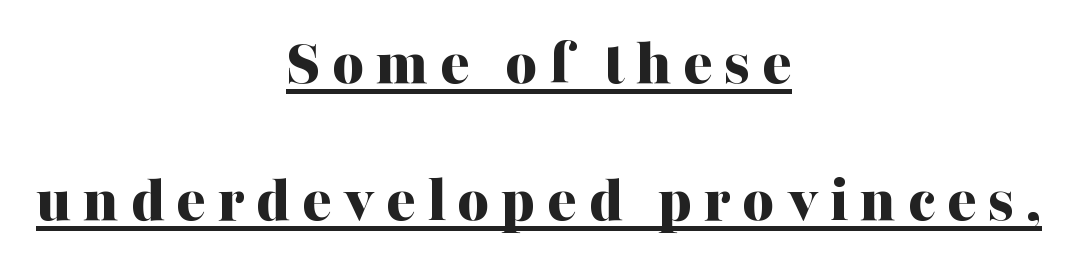
Q: Is the text bold? A: Yes.
Q: Is the text italic (slanted)? A: No, it is upright.
Q: Is the typeface a serif or a sans-serif typeface? A: Serif.
Q: Is the text underlined? A: Yes.
Q: How is the paragraph aligned? A: Centered.
Q: Is the spacing between lines tight, normal or loose? A: Loose.
Q: Width (condensed, normal, or wide)? A: Normal.
Q: Stroke contrast? A: Medium.
Q: x-height? A: Medium.
Q: Monospaced? A: No.
